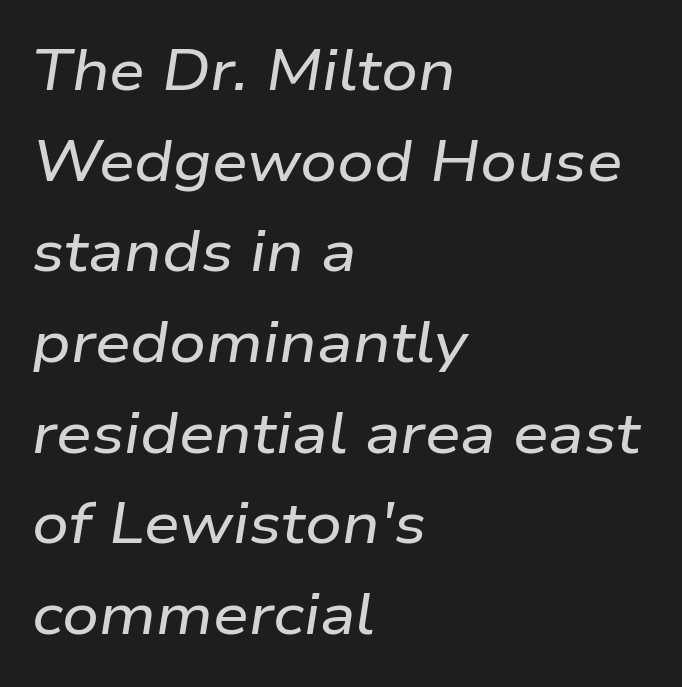
{"italic": "yes", "lean": "right", "slant_degrees": 9, "width": "wide", "stroke_contrast": "low", "x_height": "medium", "monospaced": "no", "underline": "no", "align": "left", "line_spacing": "normal", "line_spacing_ratio": 1.59, "letter_spacing": "normal", "letter_spacing_em": 0.0, "glyph_px": 57}
